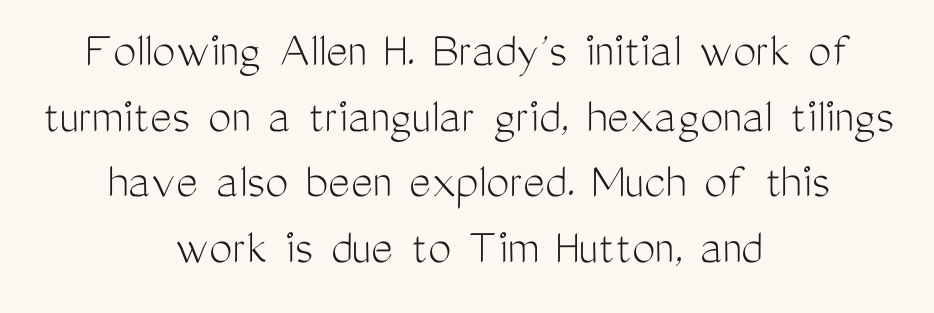
Q: Is the text bold? A: No.
Q: Is the text italic (slanted)? A: No, it is upright.
Q: Is the typeface a serif or a sans-serif typeface? A: Sans-serif.
Q: Is the text underlined? A: No.
Q: How is the paragraph aligned? A: Centered.
Q: Is the spacing between letters normal or unusually wide? A: Normal.
Q: Is the spacing between lines tight, normal or loose? A: Normal.
Q: Width (condensed, normal, or wide)? A: Condensed.
Q: Stroke contrast? A: Medium.
Q: x-height? A: Medium.
Q: Monospaced? A: No.
